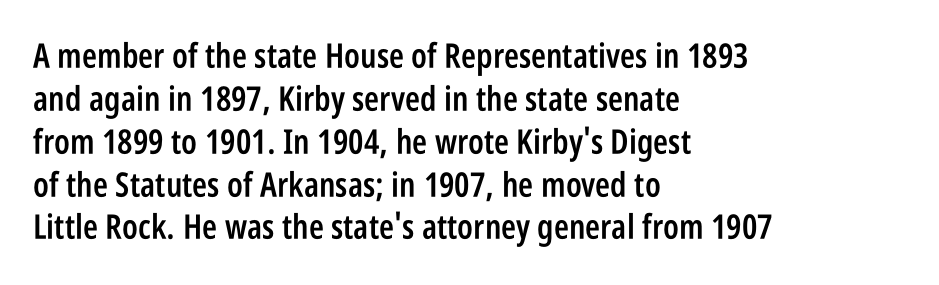
How would I describe the line gaps? Plain and ordinary. Line starts are locked; line ends wander. The letters carry no serifs — their stems end cleanly without finishing strokes. The glyphs have the mass of a demibold cut, below bold. Spacing verdict: proportional, widths tailored to each character.
